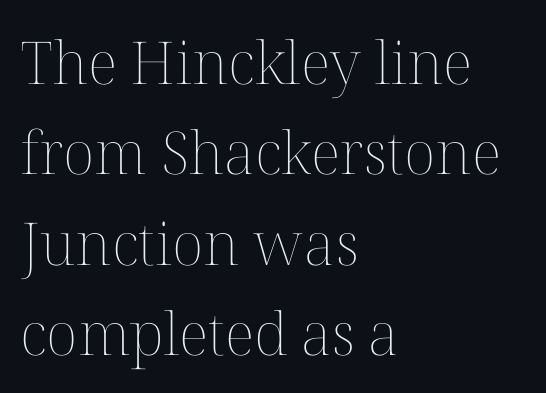
The image shows 59 px thin type, upright; set left-aligned, normal line spacing (1.53x), normal letter spacing, not underlined; medium stroke contrast and a medium x-height.
